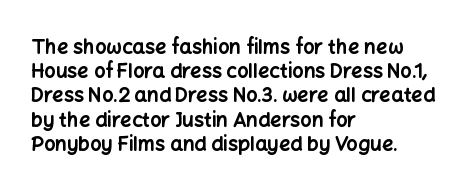
{"italic": "no", "bold": "yes", "underline": "no", "align": "left", "line_spacing_ratio": 1.21, "letter_spacing": "normal", "letter_spacing_em": 0.0, "glyph_px": 20}
